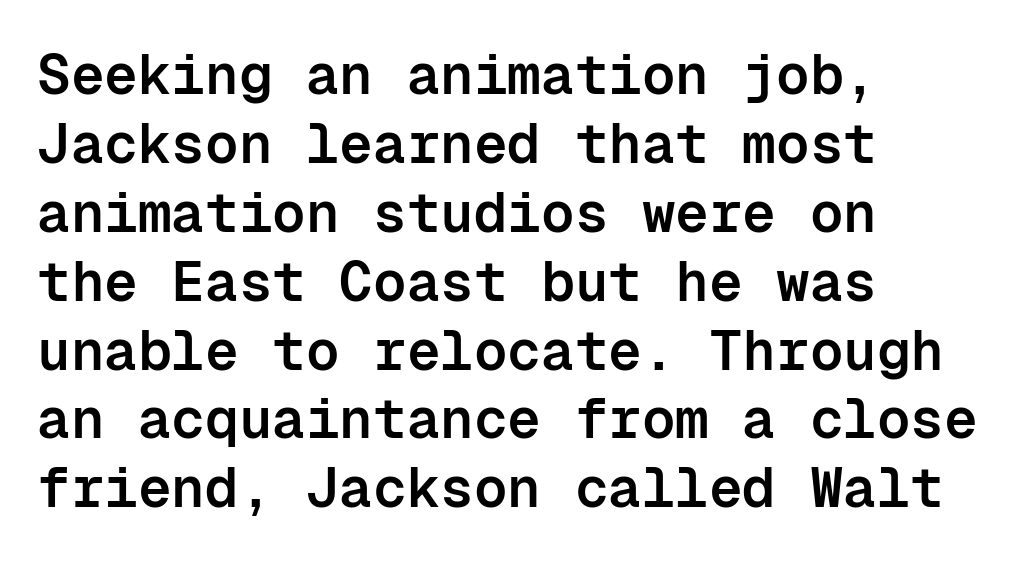
{"serif": "no", "italic": "no", "bold": "semi", "weight": "semibold", "width": "normal", "stroke_contrast": "low", "x_height": "medium", "monospaced": "yes", "underline": "no", "align": "left", "line_spacing_ratio": 1.23, "letter_spacing": "normal", "letter_spacing_em": 0.0, "glyph_px": 56}
